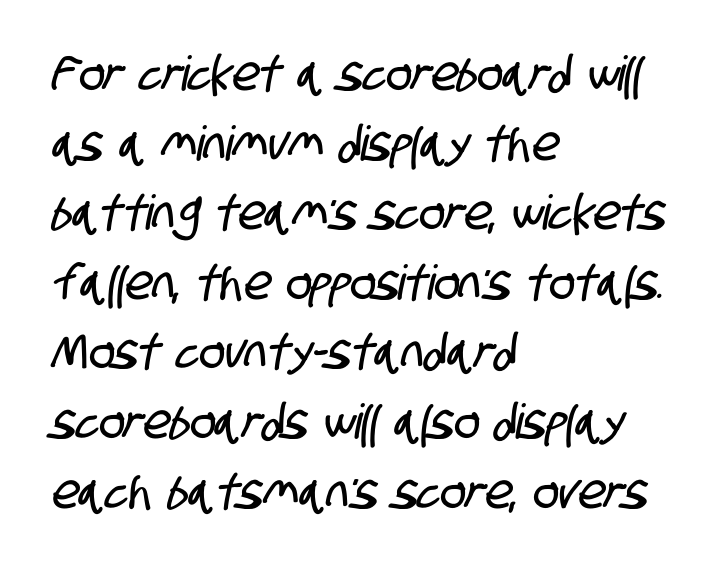
Q: Is the typeface a serif or a sans-serif typeface? A: Sans-serif.
Q: Is the text underlined? A: No.
Q: How is the paragraph aligned? A: Left-aligned.
Q: Is the spacing between letters normal or unusually wide? A: Normal.
Q: Is the spacing between lines tight, normal or loose? A: Normal.
Q: Width (condensed, normal, or wide)? A: Condensed.
Q: Stroke contrast? A: Low.
Q: x-height? A: Large.
Q: Monospaced? A: No.
